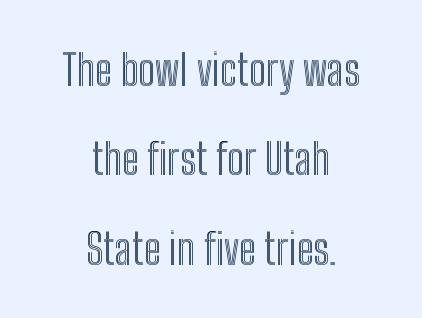
Horizontal alignment here is central, giving a formal, balanced look. Summary of vertical rhythm: relaxed, with wide interline spacing. Think of a printed novel: that variable character pitch is what you see here. The letters stand straight up with perfectly vertical stems. This rendering features lettering with no underline.
